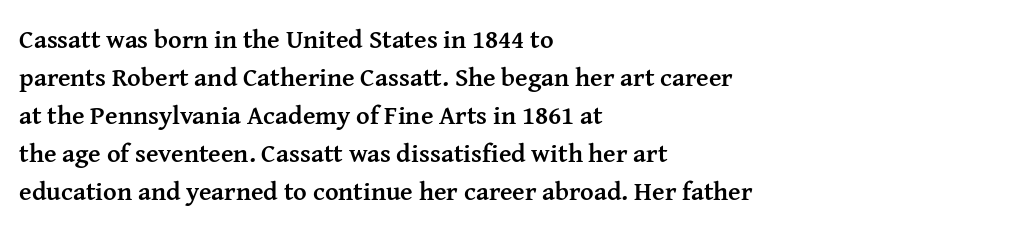
The image shows 26 px bold type, upright; set left-aligned, normal line spacing (1.46x), normal letter spacing, not underlined.
